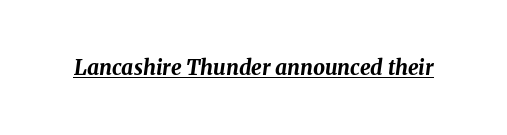
You'd pick this weight for a headline — it's a proper bold. How are the letters spaced? Ordinarily, with no added tracking. Does a line run under the words? Yes, clearly. Is the type slanted? Yes — the strokes lean at a clear angle.
